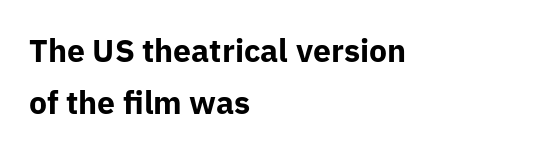
The image shows 32 px bold sans-serif type, upright; set left-aligned, normal line spacing (1.63x), normal letter spacing, not underlined; low stroke contrast and a medium x-height.
